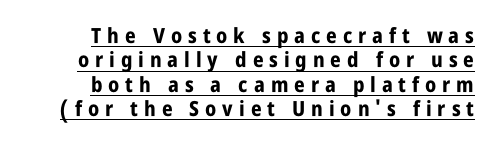
The image shows 21 px bold type, upright; set right-aligned, line spacing 1.16x, unusually wide letter spacing (+0.28 em), underlined.
